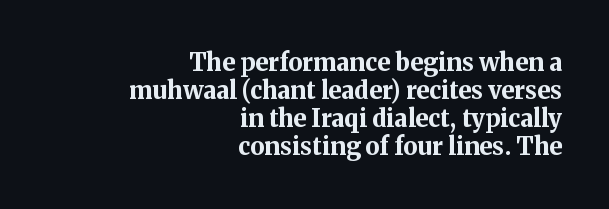
{"italic": "no", "bold": "yes", "underline": "no", "align": "right", "line_spacing_ratio": 1.16, "letter_spacing": "normal", "letter_spacing_em": 0.0, "glyph_px": 24}
